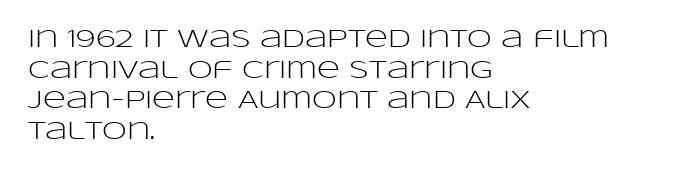
{"italic": "no", "bold": "no", "underline": "no", "align": "left", "line_spacing_ratio": 1.23, "letter_spacing": "normal", "letter_spacing_em": 0.0, "glyph_px": 25}
